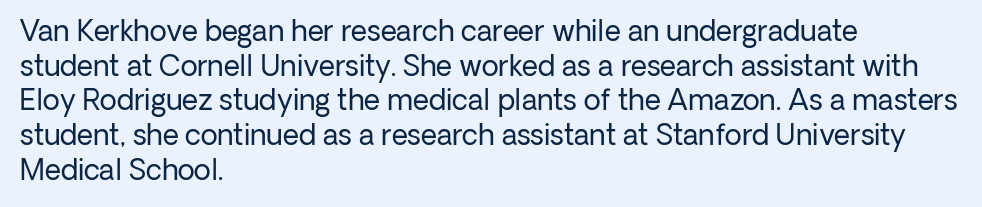
{"serif": "no", "italic": "no", "bold": "no", "weight": "regular", "width": "normal", "stroke_contrast": "low", "x_height": "medium", "monospaced": "no", "underline": "no", "align": "left", "line_spacing_ratio": 1.24, "letter_spacing": "normal", "letter_spacing_em": 0.0, "glyph_px": 28}
